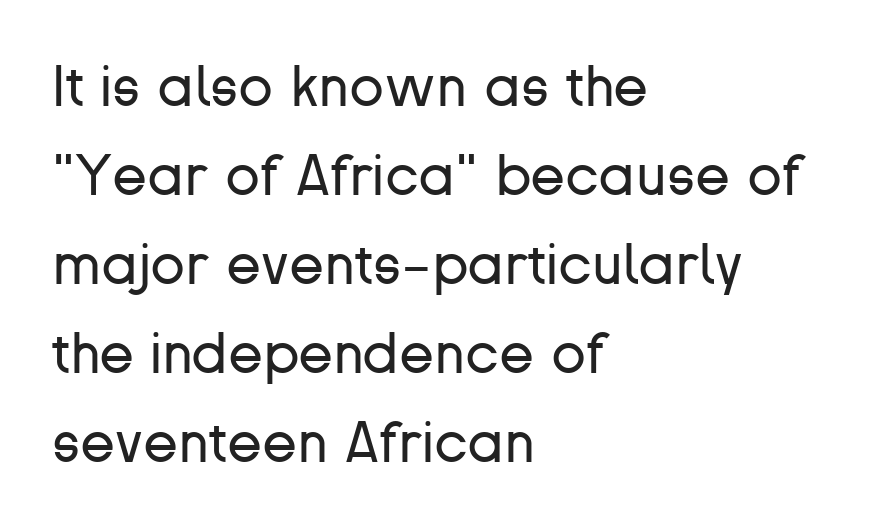
{"serif": "no", "italic": "no", "bold": "no", "weight": "regular", "width": "normal", "stroke_contrast": "low", "x_height": "medium", "monospaced": "no", "underline": "no", "align": "left", "line_spacing": "normal", "line_spacing_ratio": 1.56, "letter_spacing": "normal", "letter_spacing_em": 0.0, "glyph_px": 57}
